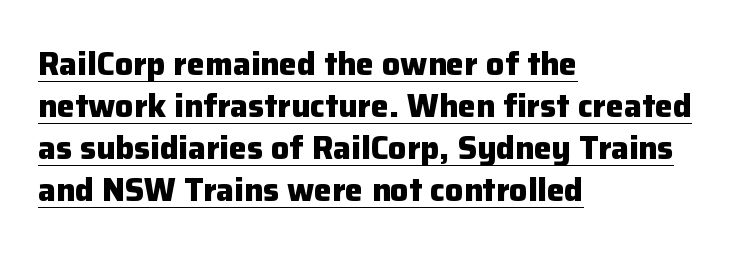
The image shows 32 px heavy sans-serif type, upright; set left-aligned, normal line spacing (1.31x), normal letter spacing, underlined; low stroke contrast and a medium x-height.
